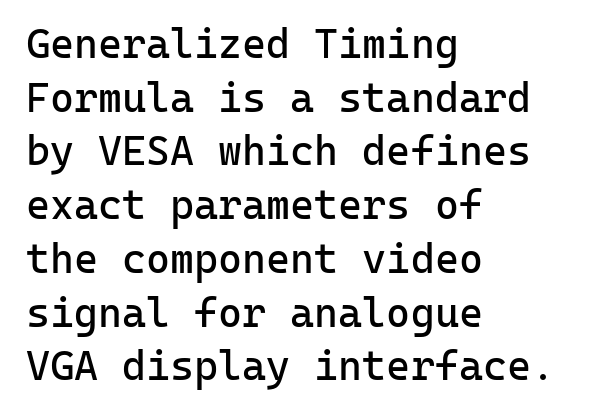
{"serif": "no", "italic": "no", "bold": "no", "weight": "regular", "width": "normal", "stroke_contrast": "low", "x_height": "medium", "monospaced": "yes", "underline": "no", "align": "left", "line_spacing": "normal", "line_spacing_ratio": 1.31, "letter_spacing": "normal", "letter_spacing_em": 0.0, "glyph_px": 41}
